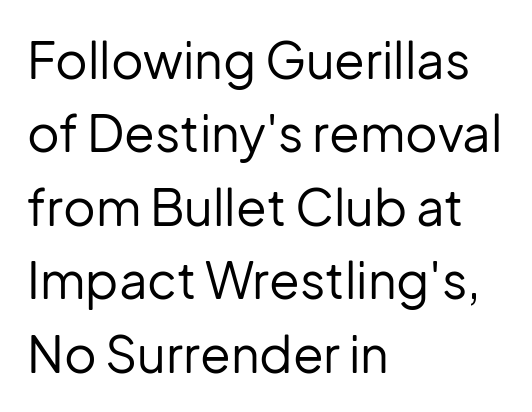
{"serif": "no", "italic": "no", "bold": "no", "weight": "regular", "width": "normal", "stroke_contrast": "low", "x_height": "medium", "monospaced": "no", "underline": "no", "align": "left", "line_spacing": "normal", "line_spacing_ratio": 1.47, "letter_spacing": "normal", "letter_spacing_em": 0.0, "glyph_px": 50}
